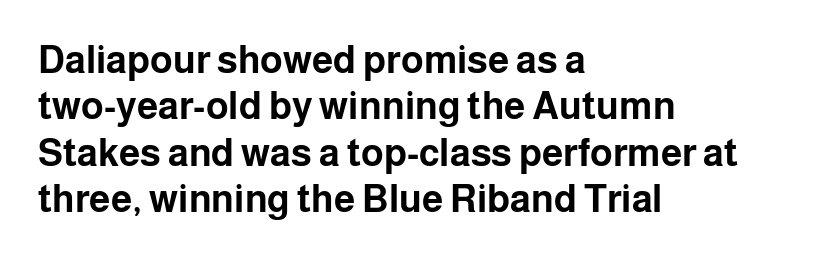
{"serif": "no", "italic": "no", "bold": "yes", "weight": "bold", "width": "normal", "stroke_contrast": "low", "x_height": "medium", "monospaced": "no", "underline": "no", "align": "left", "line_spacing_ratio": 1.22, "letter_spacing": "normal", "letter_spacing_em": 0.0, "glyph_px": 38}
